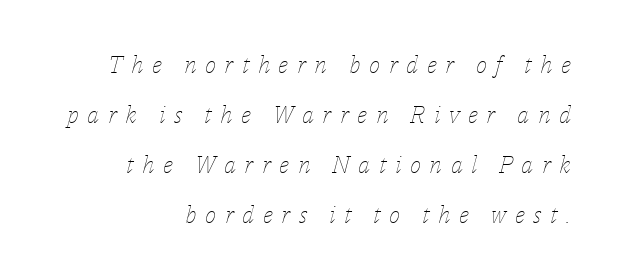
These glyphs show unthickened strokes, regular width or finer. Is the block centered? No — it sits flush against the right margin. Is the type slanted? Yes — the strokes lean at a clear angle. Is there much room between lines? Yes — plenty of vertical air separates them.
